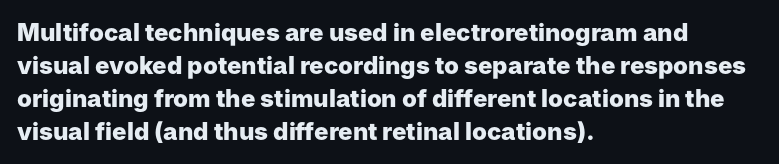
{"italic": "no", "bold": "yes", "underline": "no", "align": "left", "line_spacing": "normal", "line_spacing_ratio": 1.38, "letter_spacing": "normal", "letter_spacing_em": 0.0, "glyph_px": 24}
